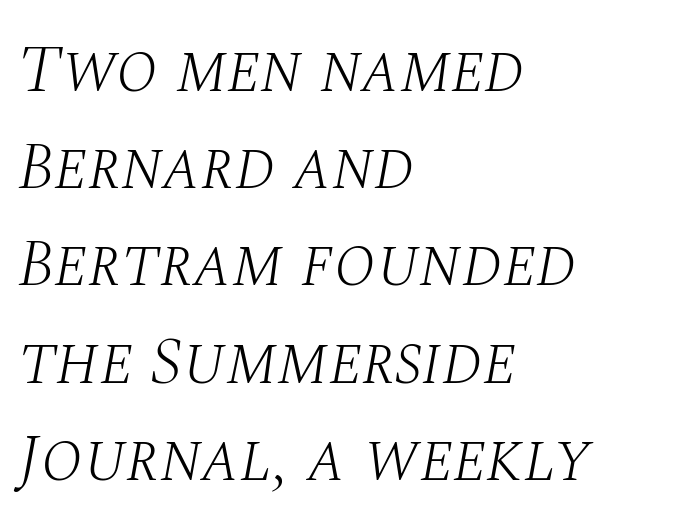
Q: Is the text bold? A: No.
Q: Is the text italic (slanted)? A: Yes, it leans right by about 10 degrees.
Q: Is the typeface a serif or a sans-serif typeface? A: Serif.
Q: Is the text underlined? A: No.
Q: How is the paragraph aligned? A: Left-aligned.
Q: Is the spacing between letters normal or unusually wide? A: Normal.
Q: Is the spacing between lines tight, normal or loose? A: Normal.
Q: Width (condensed, normal, or wide)? A: Normal.
Q: Stroke contrast? A: Medium.
Q: x-height? A: Large.
Q: Monospaced? A: No.
